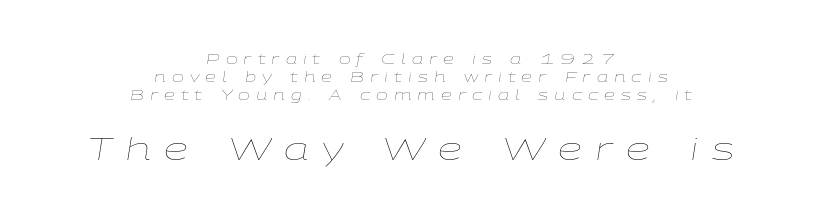
{"italic": "yes", "lean": "right", "slant_degrees": 9, "bold": "no", "weight": "thin", "width": "wide", "stroke_contrast": "low", "x_height": "medium", "monospaced": "no", "underline": "no", "align": "center", "line_spacing": "normal", "line_spacing_ratio": 1.3, "letter_spacing": "wide", "letter_spacing_em": 0.43, "larger_block": "second", "size_ratio": 2.21, "glyph_px": 31}
